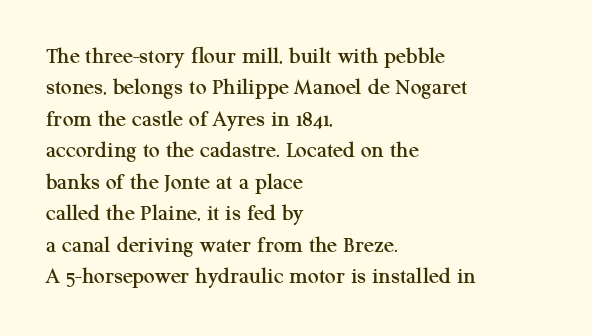
The image shows 24 px text type, upright; set left-aligned, normal line spacing (1.31x), normal letter spacing, not underlined.
